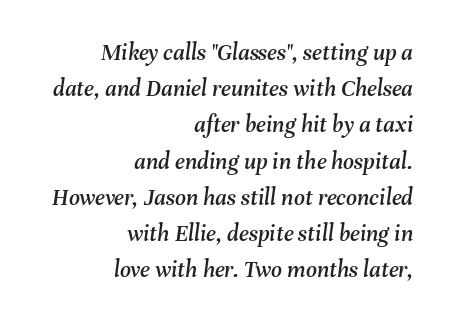
{"italic": "yes", "lean": "right", "slant_degrees": 8, "underline": "no", "align": "right", "line_spacing": "normal", "line_spacing_ratio": 1.51, "letter_spacing": "normal", "letter_spacing_em": 0.0, "glyph_px": 24}
